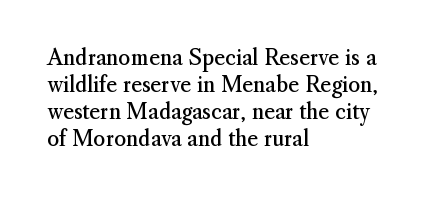
{"italic": "no", "bold": "no", "underline": "no", "align": "left", "line_spacing": "normal", "line_spacing_ratio": 1.29, "letter_spacing": "normal", "letter_spacing_em": 0.0, "glyph_px": 21}
